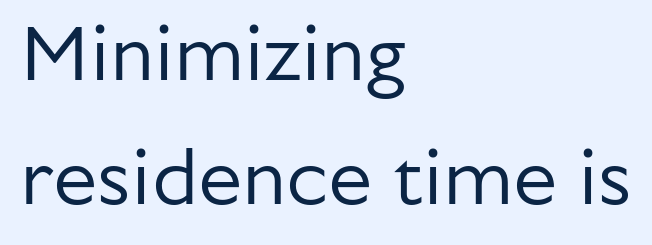
Unmarked baselines from the first word to the last. Between one letter and the next there's only the usual sliver of space. Each letter keeps its own natural width here, so spacing adapts to shape. A roman cut, with each character standing at attention. A typesetter would call this leading conventional body-copy spacing. Which margin do the lines hug? The left one — the right edge is uneven.
